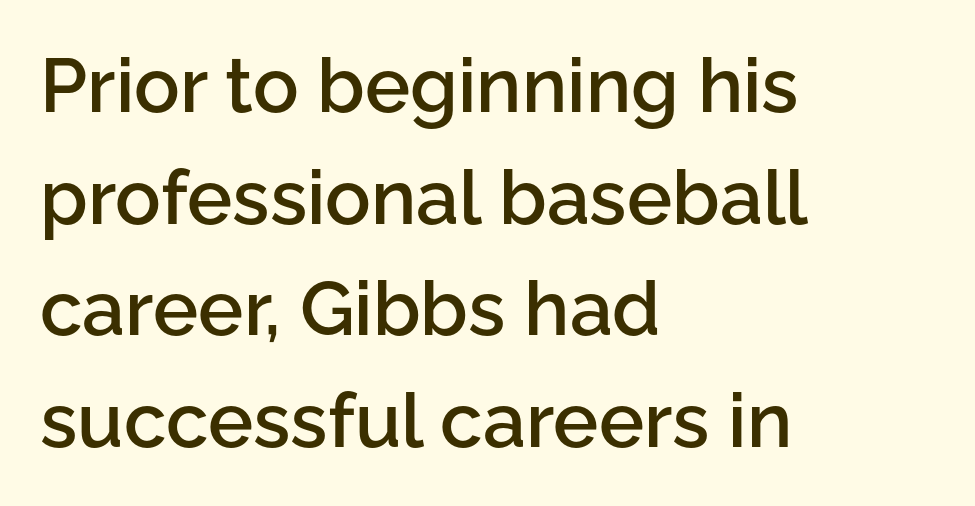
Q: Is the text bold? A: Semi-bold.
Q: Is the text italic (slanted)? A: No, it is upright.
Q: Is the typeface a serif or a sans-serif typeface? A: Sans-serif.
Q: Is the text underlined? A: No.
Q: How is the paragraph aligned? A: Left-aligned.
Q: Is the spacing between letters normal or unusually wide? A: Normal.
Q: Is the spacing between lines tight, normal or loose? A: Normal.
Q: Width (condensed, normal, or wide)? A: Normal.
Q: Stroke contrast? A: Low.
Q: x-height? A: Medium.
Q: Monospaced? A: No.
